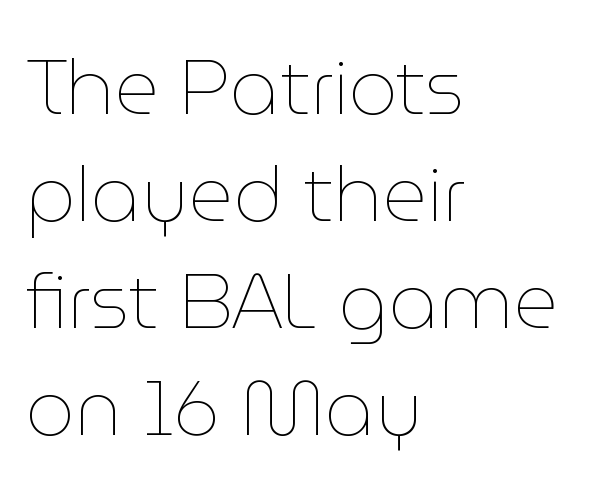
Interline gaps are of average width in this sample. Italic? Not at all — the glyphs are vertical. This rendering features lettering with no underline. In CSS terms this would be text-align: left. Standard letterfit; no display-style spreading of the glyphs. The characters are drawn with everyday or finer stroke widths.
